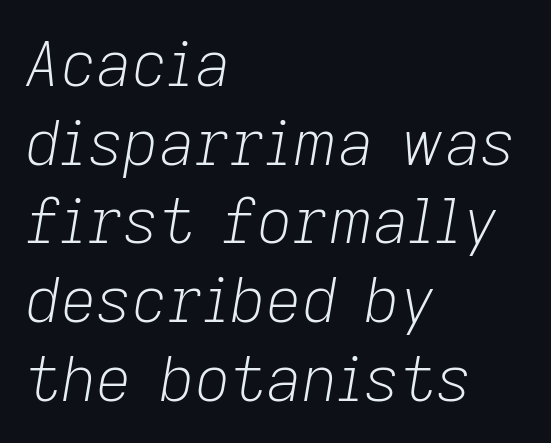
{"italic": "yes", "lean": "right", "slant_degrees": 9, "bold": "no", "weight": "light", "width": "normal", "stroke_contrast": "low", "x_height": "medium", "monospaced": "no", "underline": "no", "align": "left", "line_spacing": "normal", "line_spacing_ratio": 1.27, "letter_spacing": "normal", "letter_spacing_em": 0.0, "glyph_px": 62}
